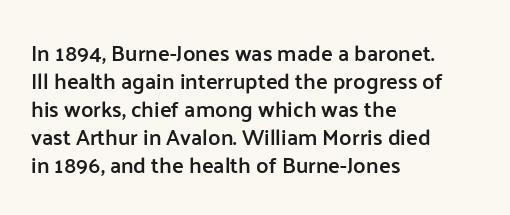
{"italic": "no", "bold": "semi", "underline": "no", "align": "left", "line_spacing": "normal", "line_spacing_ratio": 1.27, "letter_spacing": "normal", "letter_spacing_em": 0.0, "glyph_px": 22}
